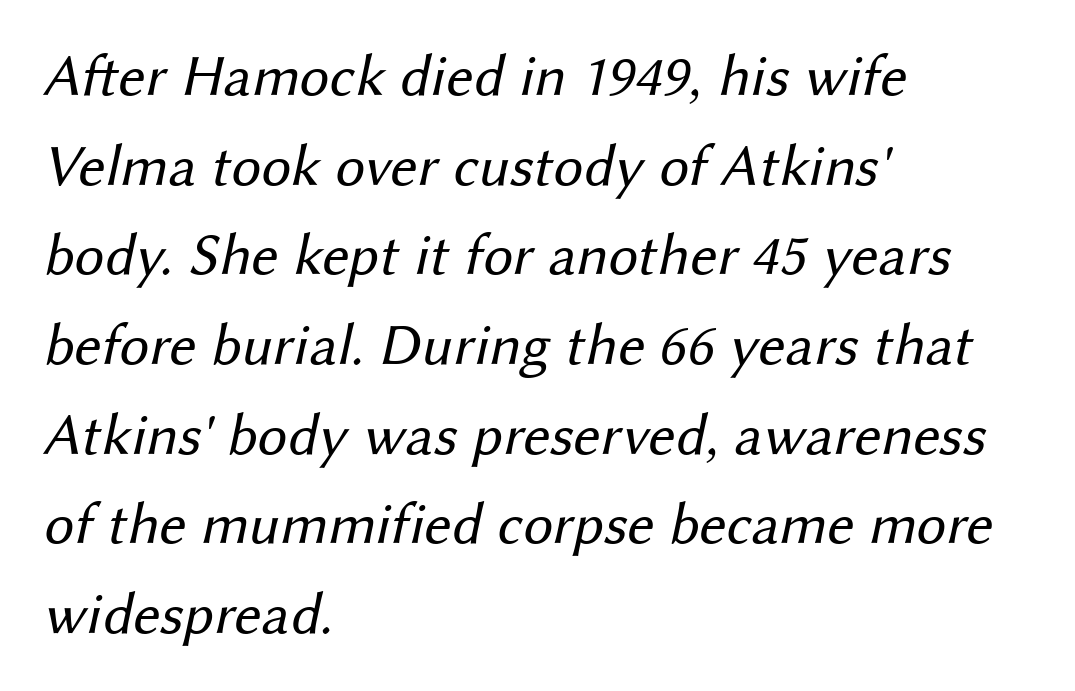
Weight: in the light-to-regular range. Just letters on the line, the space beneath them empty. Horizontally, the lines are justified to the leading edge only. Think of a printed novel: that variable character pitch is what you see here.
